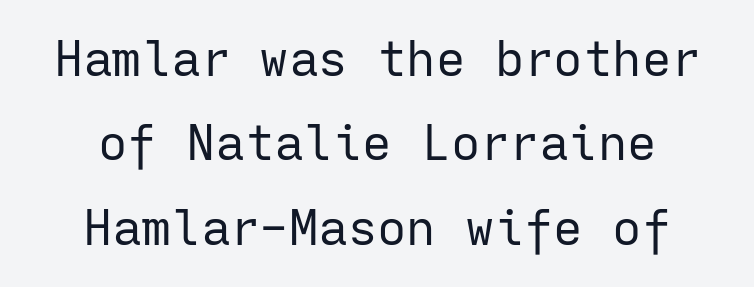
The image shows 49 px regular-weight sans-serif type, upright, monospaced; set centered, line spacing 1.72x, normal letter spacing, not underlined; low stroke contrast and a medium x-height.
